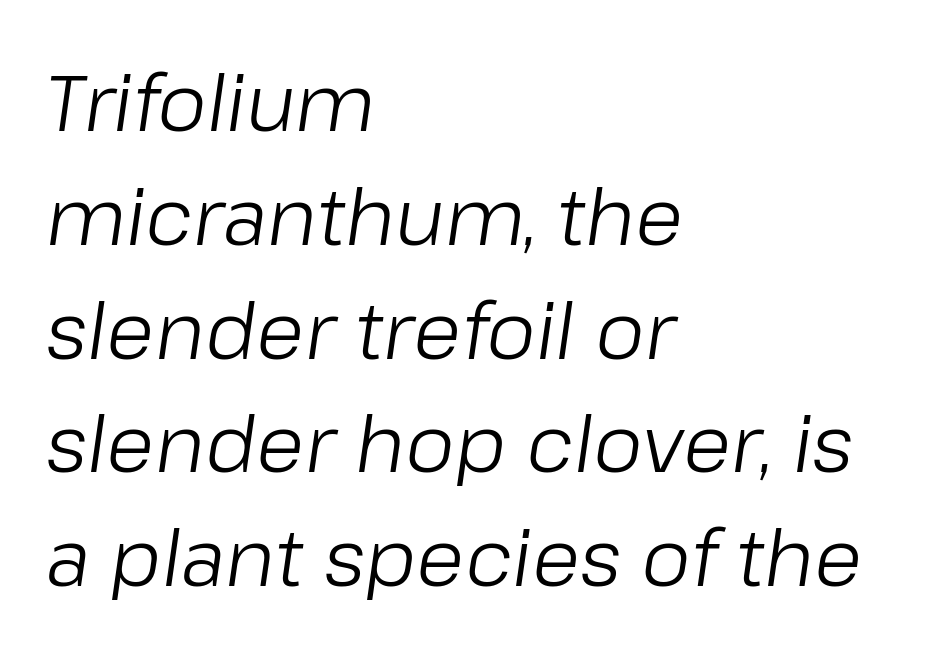
The image shows 79 px light type, italic (leaning right); set left-aligned, normal line spacing (1.44x), normal letter spacing, not underlined; low stroke contrast and a medium x-height.
